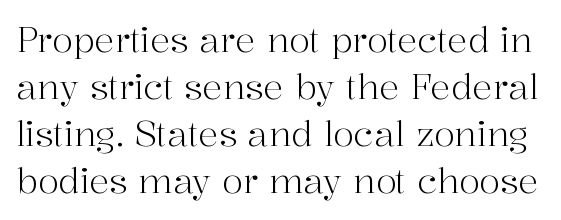
Q: Is the text bold? A: No.
Q: Is the text italic (slanted)? A: No, it is upright.
Q: Is the typeface a serif or a sans-serif typeface? A: Serif.
Q: Is the text underlined? A: No.
Q: Is the spacing between letters normal or unusually wide? A: Normal.
Q: Is the spacing between lines tight, normal or loose? A: Normal.
Q: Width (condensed, normal, or wide)? A: Normal.
Q: Stroke contrast? A: High.
Q: x-height? A: Medium.
Q: Monospaced? A: No.
